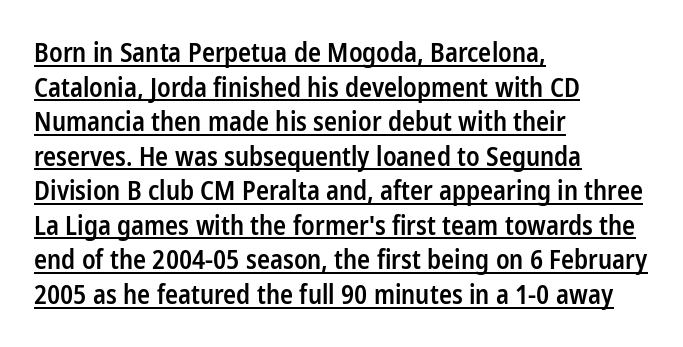
{"italic": "no", "bold": "semi", "underline": "yes", "align": "left", "line_spacing": "normal", "line_spacing_ratio": 1.33, "letter_spacing": "normal", "letter_spacing_em": 0.0, "glyph_px": 26}
